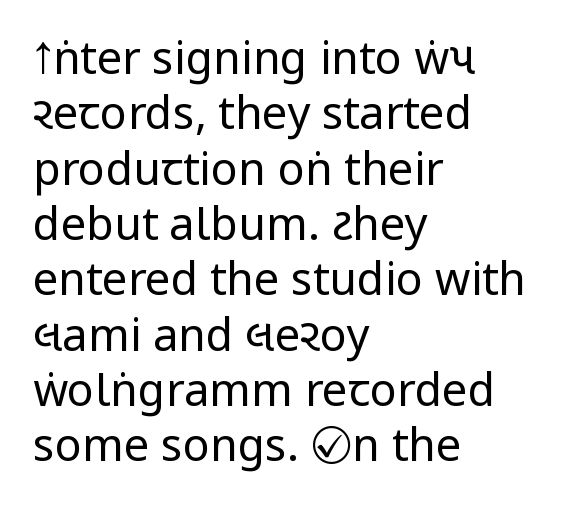
{"serif": "no", "italic": "no", "bold": "no", "weight": "regular", "width": "condensed", "stroke_contrast": "low", "underline": "no", "align": "left", "line_spacing_ratio": 1.23, "letter_spacing": "normal", "letter_spacing_em": 0.0, "glyph_px": 45}
